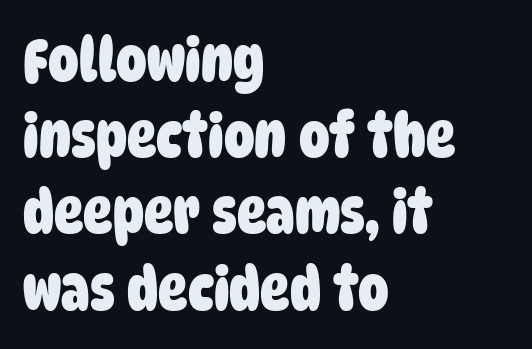
The image shows 61 px heavy, condensed sans-serif type; set left-aligned, normal line spacing (1.25x), normal letter spacing, not underlined; low stroke contrast and a large x-height.
